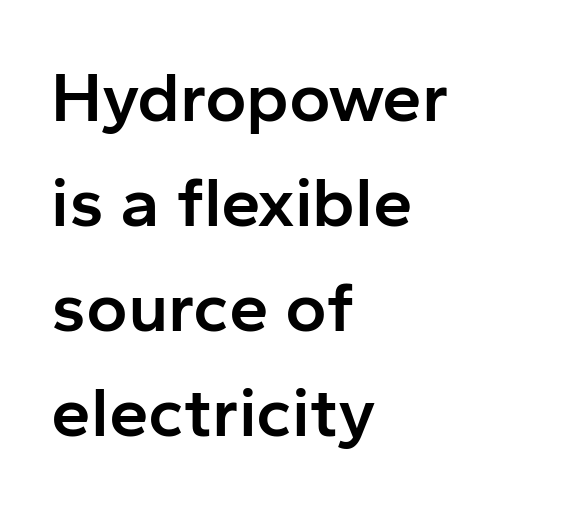
Reading down the block, your eye returns to a fixed left position each line. Notice how the stems are strictly vertical — no italics here. The leading is moderate, giving the passage an even texture. The rendering shows plain stroke endings on the letterforms — a sans-serif design. Proportional: the letters do not fall into vertical columns. Nothing unusual about the tracking: characters are spaced as the font intends.
